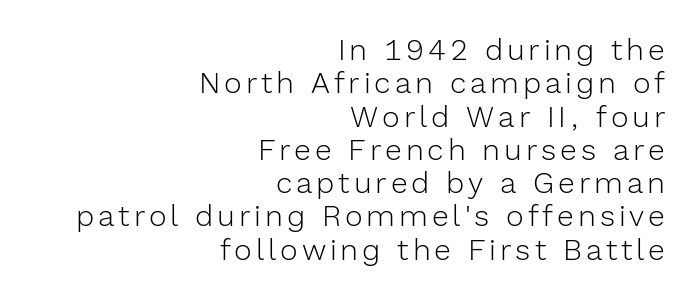
{"serif": "no", "italic": "no", "bold": "no", "weight": "light", "width": "normal", "x_height": "medium", "monospaced": "no", "underline": "no", "align": "right", "line_spacing": "tight", "line_spacing_ratio": 1.11, "glyph_px": 30}
